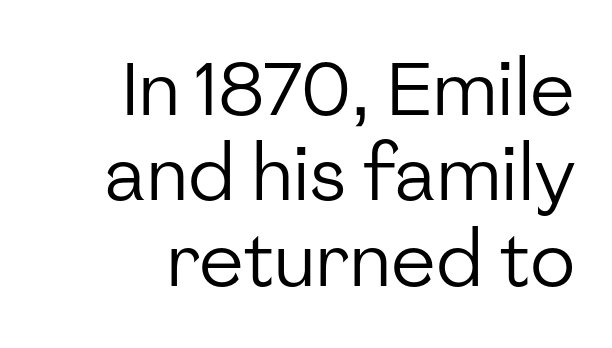
{"serif": "no", "italic": "no", "bold": "no", "weight": "regular", "width": "normal", "stroke_contrast": "low", "x_height": "medium", "monospaced": "no", "underline": "no", "align": "right", "line_spacing": "tight", "line_spacing_ratio": 1.14, "letter_spacing": "normal", "letter_spacing_em": 0.0, "glyph_px": 75}
